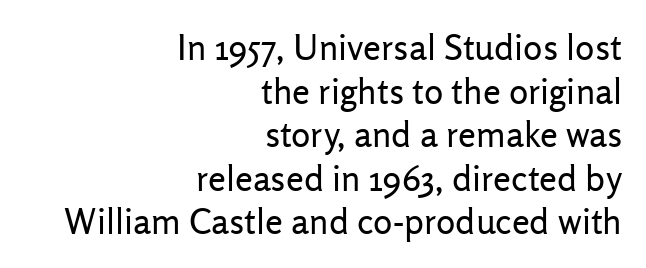
{"serif": "no", "italic": "no", "bold": "no", "weight": "regular", "width": "normal", "stroke_contrast": "low", "x_height": "medium", "monospaced": "no", "underline": "no", "align": "right", "line_spacing_ratio": 1.21, "letter_spacing": "normal", "letter_spacing_em": 0.0, "glyph_px": 36}
